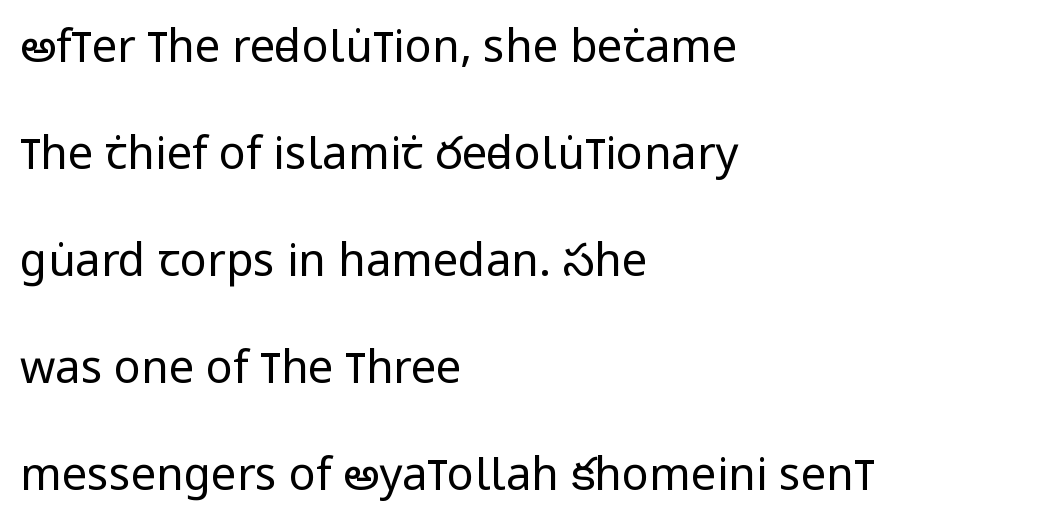
{"serif": "no", "italic": "no", "bold": "no", "weight": "regular", "width": "condensed", "stroke_contrast": "low", "x_height": "large", "monospaced": "no", "underline": "no", "align": "left", "line_spacing": "loose", "line_spacing_ratio": 2.38, "letter_spacing": "normal", "letter_spacing_em": 0.0, "glyph_px": 45}
